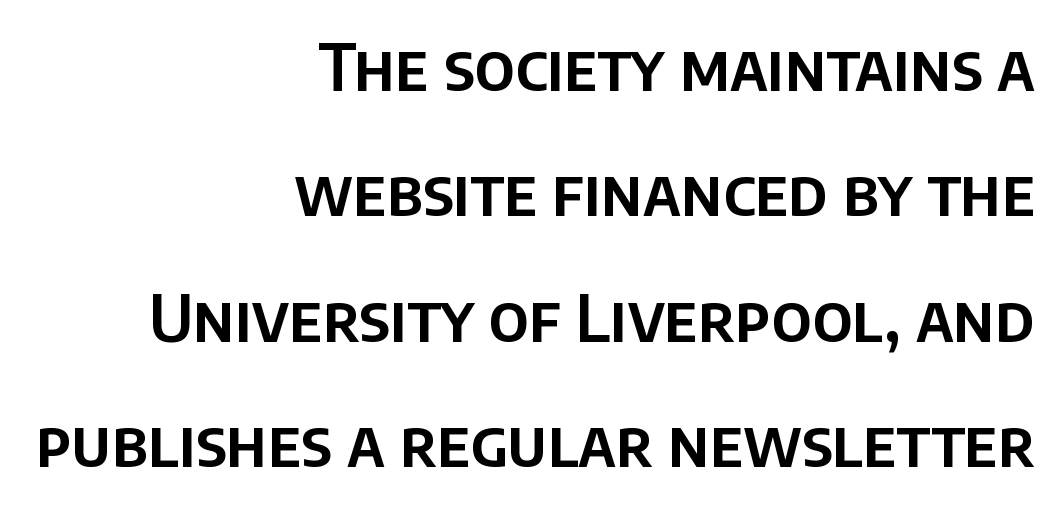
The lettering stays uniformly vertical, giving the passage a roman look. Has an underline been added? It has not. One glance says open: line gaps are wider than usual. Standard letterfit; no display-style spreading of the glyphs. Character widths vary here, with narrow letters taking less room than wide ones. This rendering uses right alignment, leaving the left contour irregular.
